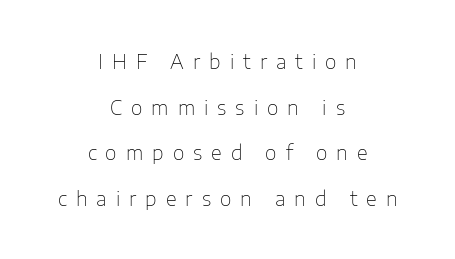
{"italic": "no", "bold": "no", "underline": "no", "align": "center", "line_spacing": "loose", "line_spacing_ratio": 2.28, "letter_spacing": "wide", "letter_spacing_em": 0.45, "glyph_px": 20}
